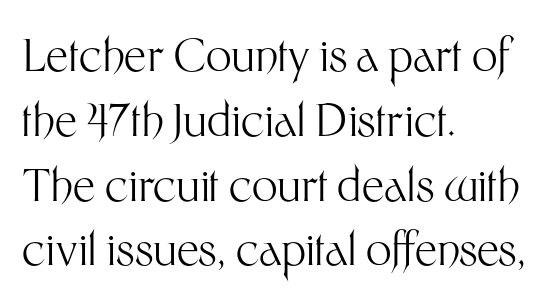
This is sans-serif lettering, the kind often seen on screens and signage. Which margin do the lines hug? The left one — the right edge is uneven. The font is comparable to plain body text, perhaps lighter. Italic? Not at all — the glyphs are vertical.
